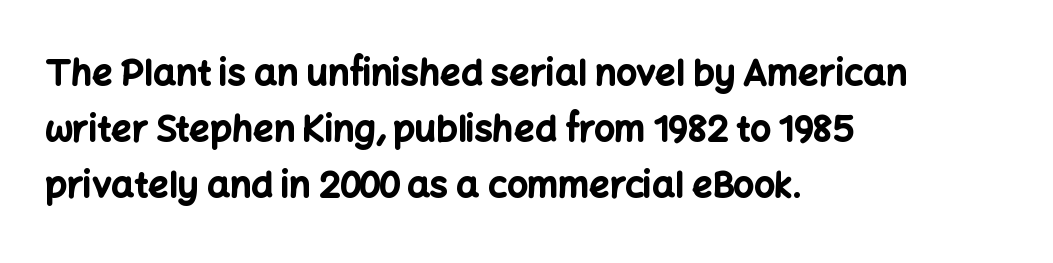
{"serif": "no", "italic": "no", "bold": "yes", "weight": "bold", "width": "normal", "stroke_contrast": "low", "x_height": "medium", "monospaced": "no", "underline": "no", "align": "left", "line_spacing": "normal", "line_spacing_ratio": 1.55, "letter_spacing": "normal", "letter_spacing_em": 0.0, "glyph_px": 36}
